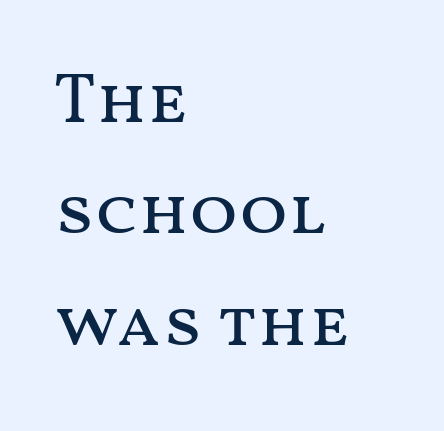
Q: Is the text bold? A: No.
Q: Is the text italic (slanted)? A: No, it is upright.
Q: Is the text underlined? A: No.
Q: How is the paragraph aligned? A: Left-aligned.
Q: Is the spacing between letters normal or unusually wide? A: Normal.
Q: Is the spacing between lines tight, normal or loose? A: Normal.
Q: Width (condensed, normal, or wide)? A: Wide.
Q: Stroke contrast? A: Medium.
Q: x-height? A: Medium.
Q: Monospaced? A: No.
